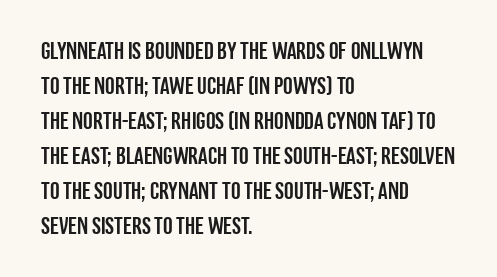
{"italic": "no", "underline": "no", "align": "left", "line_spacing": "normal", "line_spacing_ratio": 1.46, "letter_spacing": "normal", "letter_spacing_em": 0.0, "glyph_px": 24}
